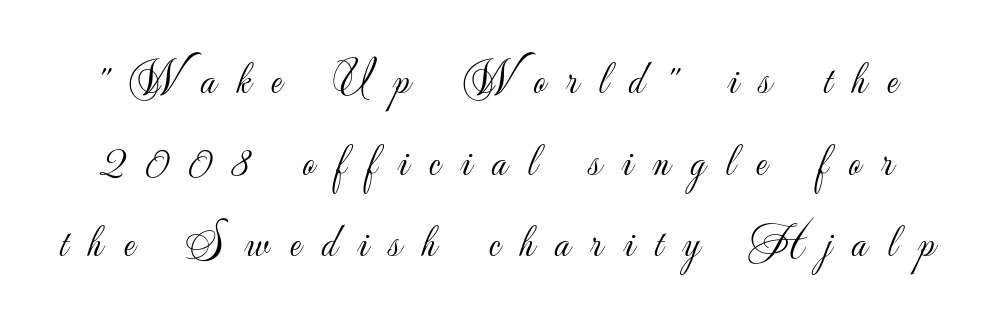
The image shows 48 px light sans-serif type; set normal line spacing (1.7x), unusually wide letter spacing (+0.43 em), not underlined; low stroke contrast and a small x-height.
